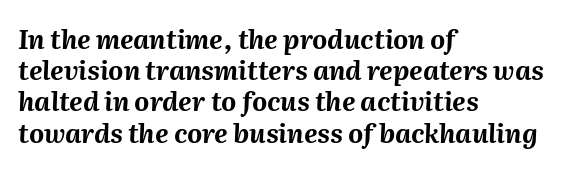
{"italic": "yes", "lean": "right", "slant_degrees": 2, "bold": "yes", "underline": "no", "align": "left", "line_spacing_ratio": 1.2, "letter_spacing": "normal", "letter_spacing_em": 0.0, "glyph_px": 26}
